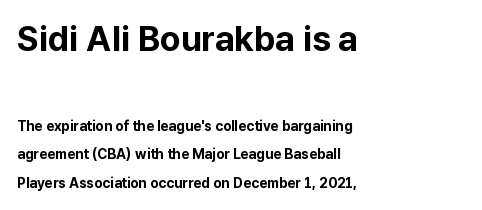
The image shows 35 px bold sans-serif type, upright; set left-aligned, loose line spacing (2.05x), normal letter spacing, not underlined; the first (top) block is 2.5x larger; low stroke contrast and a medium x-height.
